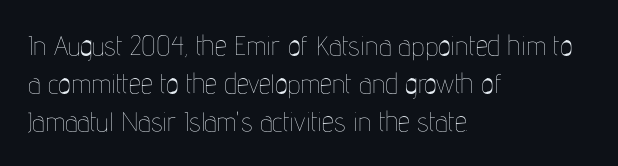
{"italic": "no", "bold": "no", "underline": "no", "align": "left", "line_spacing": "normal", "line_spacing_ratio": 1.4, "letter_spacing": "normal", "letter_spacing_em": 0.0, "glyph_px": 27}
